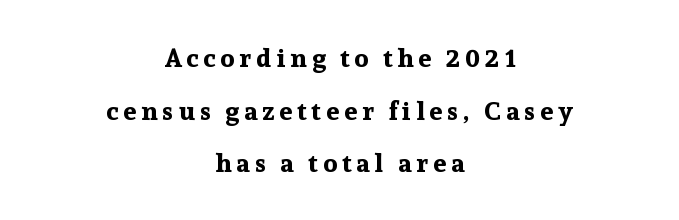
{"italic": "no", "bold": "yes", "underline": "no", "align": "center", "line_spacing": "loose", "line_spacing_ratio": 2.02, "glyph_px": 26}
